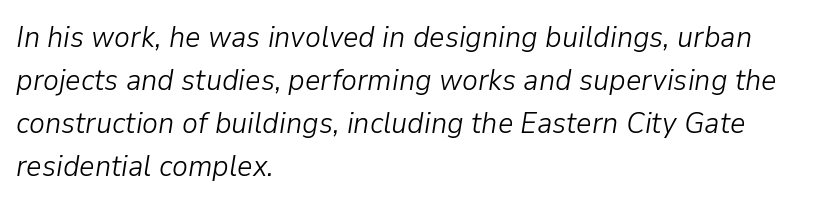
The image shows 30 px light type, italic (leaning right); set left-aligned, normal line spacing (1.43x), normal letter spacing, not underlined; low stroke contrast and a medium x-height.
